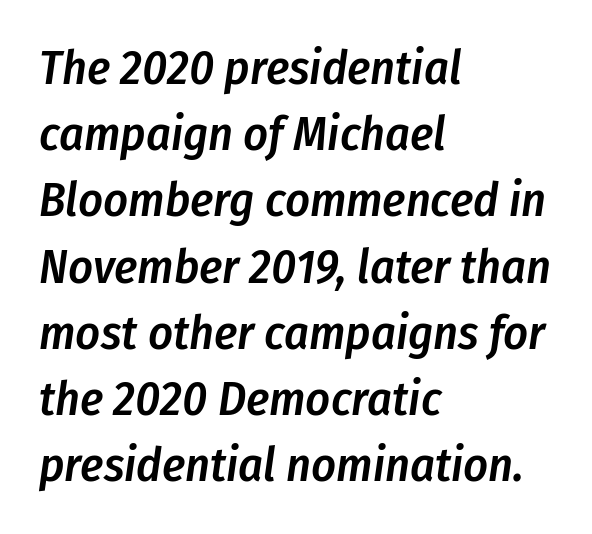
Q: Is the text bold? A: Semi-bold.
Q: Is the text italic (slanted)? A: Yes, it leans right by about 8 degrees.
Q: Is the text underlined? A: No.
Q: How is the paragraph aligned? A: Left-aligned.
Q: Is the spacing between letters normal or unusually wide? A: Normal.
Q: Is the spacing between lines tight, normal or loose? A: Normal.
Q: Width (condensed, normal, or wide)? A: Condensed.
Q: Stroke contrast? A: Low.
Q: x-height? A: Medium.
Q: Monospaced? A: No.
